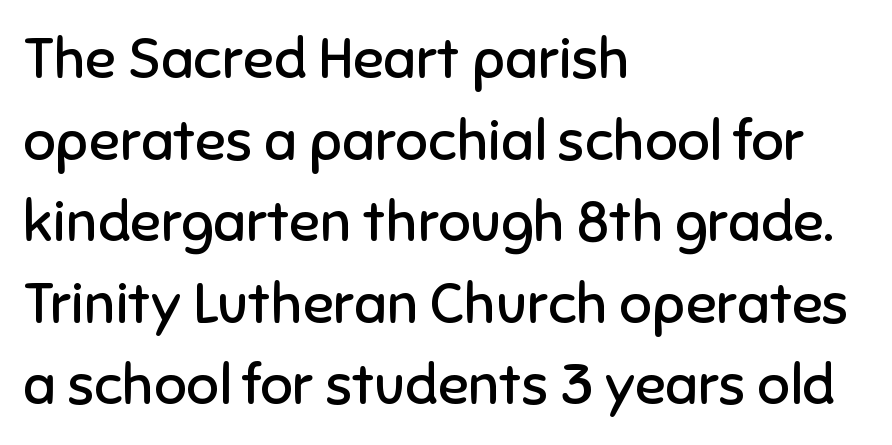
The image shows 57 px regular-weight sans-serif type, upright; set left-aligned, normal line spacing (1.43x), normal letter spacing, not underlined; low stroke contrast and a medium x-height.
